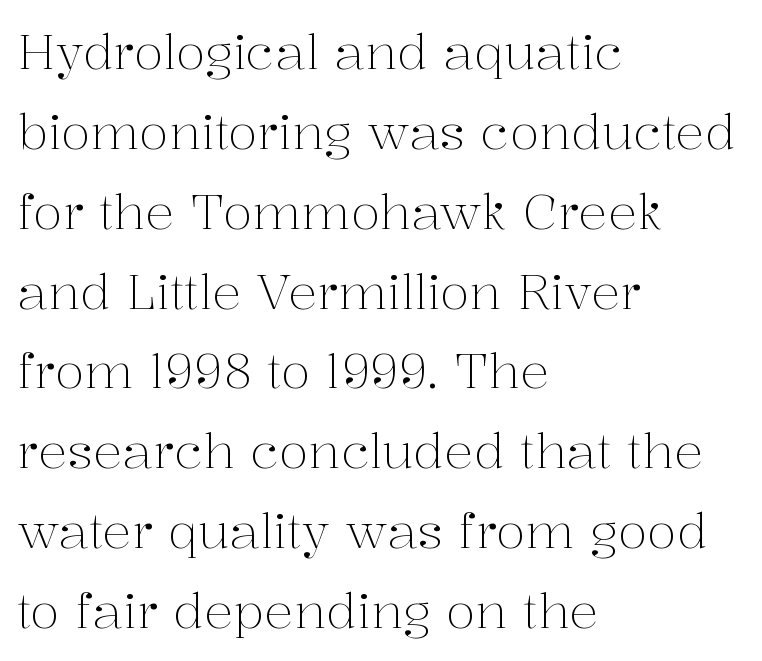
{"serif": "yes", "italic": "no", "bold": "no", "weight": "light", "width": "normal", "stroke_contrast": "medium", "x_height": "medium", "monospaced": "no", "underline": "no", "align": "left", "line_spacing": "normal", "line_spacing_ratio": 1.63, "letter_spacing": "normal", "letter_spacing_em": 0.0, "glyph_px": 49}
